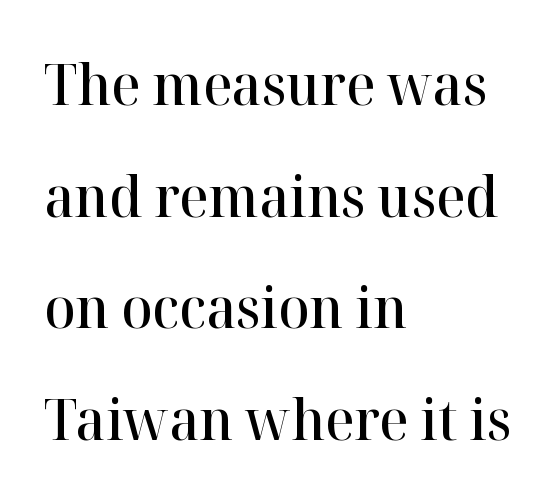
{"serif": "yes", "italic": "no", "bold": "semi", "weight": "semibold", "width": "normal", "stroke_contrast": "high", "x_height": "medium", "monospaced": "no", "underline": "no", "align": "left", "line_spacing": "loose", "line_spacing_ratio": 1.96, "letter_spacing": "normal", "letter_spacing_em": 0.0, "glyph_px": 57}
